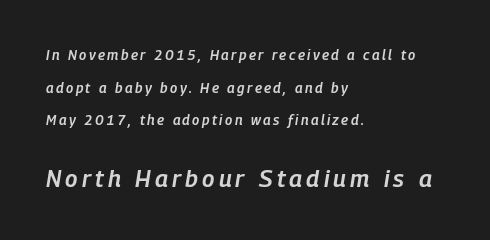
The image shows 24 px text type, italic (leaning right); set left-aligned, loose line spacing (2.33x), not underlined; the second (bottom) block is 1.71x larger.
